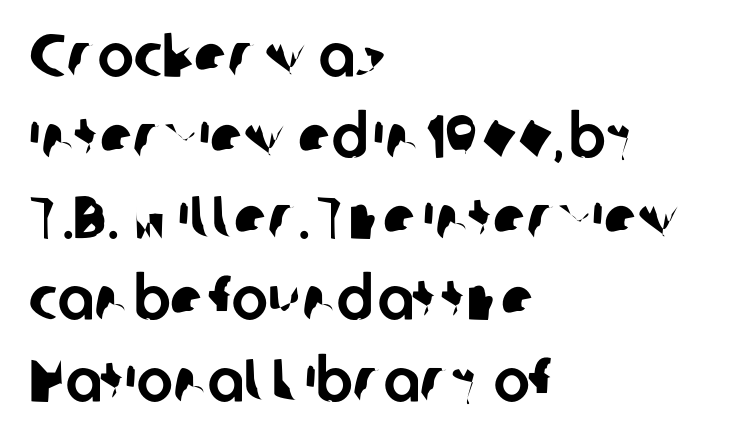
The image shows 61 px sans-serif type; set left-aligned, normal line spacing (1.33x), normal letter spacing, not underlined; low stroke contrast and a medium x-height.
